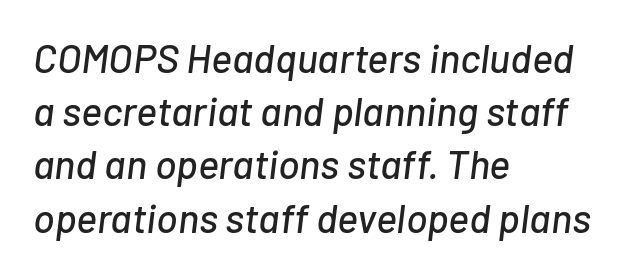
Q: Is the text italic (slanted)? A: Yes, it leans right by about 7 degrees.
Q: Is the text underlined? A: No.
Q: How is the paragraph aligned? A: Left-aligned.
Q: Is the spacing between letters normal or unusually wide? A: Normal.
Q: Is the spacing between lines tight, normal or loose? A: Normal.
Q: Width (condensed, normal, or wide)? A: Normal.
Q: Stroke contrast? A: Low.
Q: x-height? A: Medium.
Q: Monospaced? A: No.
